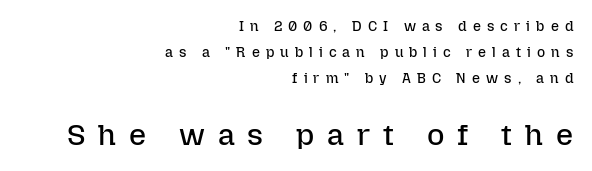
{"italic": "no", "bold": "no", "weight": "regular", "width": "normal", "stroke_contrast": "low", "x_height": "medium", "monospaced": "no", "underline": "no", "align": "right", "line_spacing_ratio": 1.85, "letter_spacing": "wide", "letter_spacing_em": 0.43, "larger_block": "second", "size_ratio": 2.14, "glyph_px": 30}
